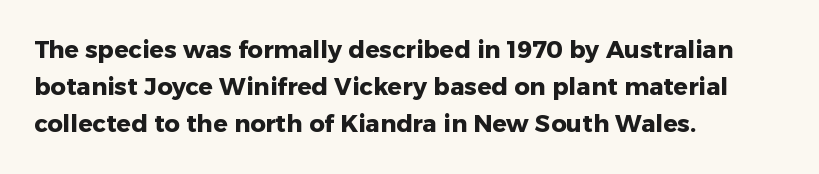
The passage shown has conventional tracking throughout. Underline: absent. The lines in this sample share a left origin and differ only in where they stop. These lines carry a lot of weight — the face is fully bold. Leading: standard. Characters remain perfectly vertical along every line.
